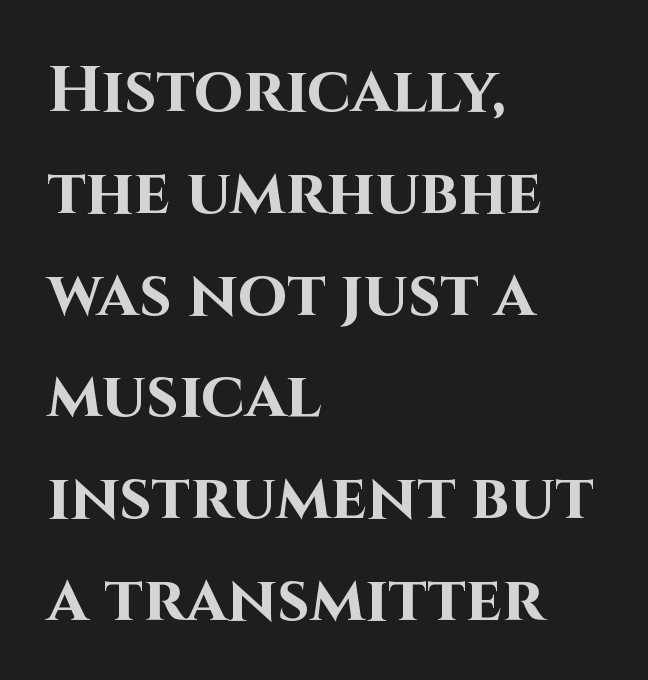
The image shows 64 px bold sans-serif type, upright; set left-aligned, normal line spacing (1.59x), normal letter spacing, not underlined; high stroke contrast and a large x-height.
